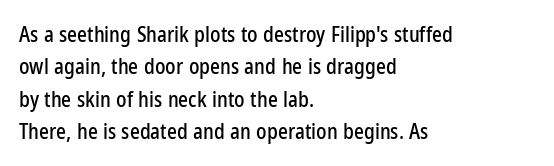
Q: Is the text italic (slanted)? A: No, it is upright.
Q: Is the text underlined? A: No.
Q: How is the paragraph aligned? A: Left-aligned.
Q: Is the spacing between letters normal or unusually wide? A: Normal.
Q: Is the spacing between lines tight, normal or loose? A: Normal.
